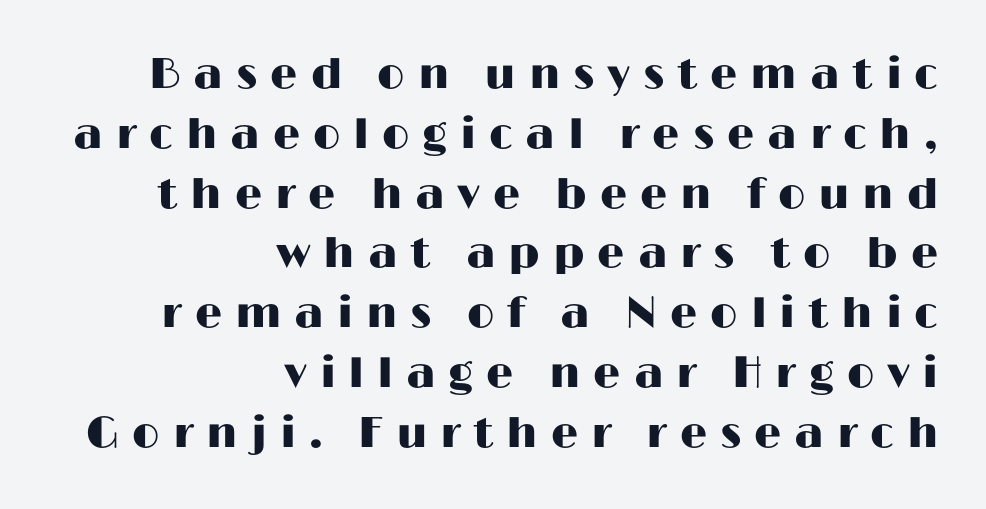
Q: Is the text italic (slanted)? A: No, it is upright.
Q: Is the typeface a serif or a sans-serif typeface? A: Sans-serif.
Q: Is the text underlined? A: No.
Q: How is the paragraph aligned? A: Right-aligned.
Q: Is the spacing between letters normal or unusually wide? A: Unusually wide.
Q: Is the spacing between lines tight, normal or loose? A: Normal.
Q: Width (condensed, normal, or wide)? A: Wide.
Q: Stroke contrast? A: High.
Q: x-height? A: Medium.
Q: Monospaced? A: No.
